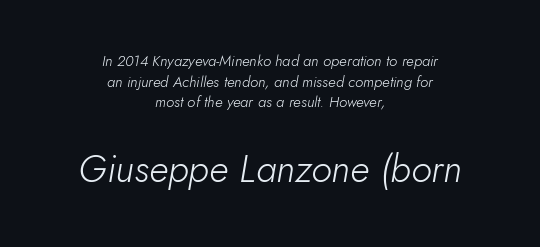
The passage shown leans; its letterforms are oblique. Check under the words: just untouched page. The passage shown stacks its lines at a standard gap. This is not heavy type; no bold has been used.
